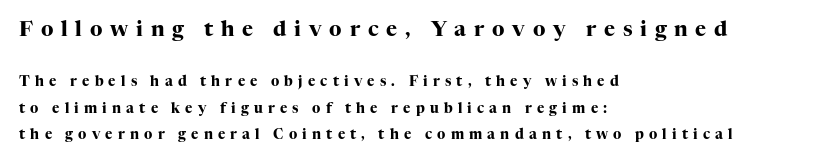
Q: Is the text bold? A: Yes.
Q: Is the text italic (slanted)? A: No, it is upright.
Q: Is the text underlined? A: No.
Q: How is the paragraph aligned? A: Left-aligned.
Q: Is the spacing between letters normal or unusually wide? A: Unusually wide.
Q: Which block of text is set in a larger size, the first (top) or the second (bottom)? A: The first (top) one.
